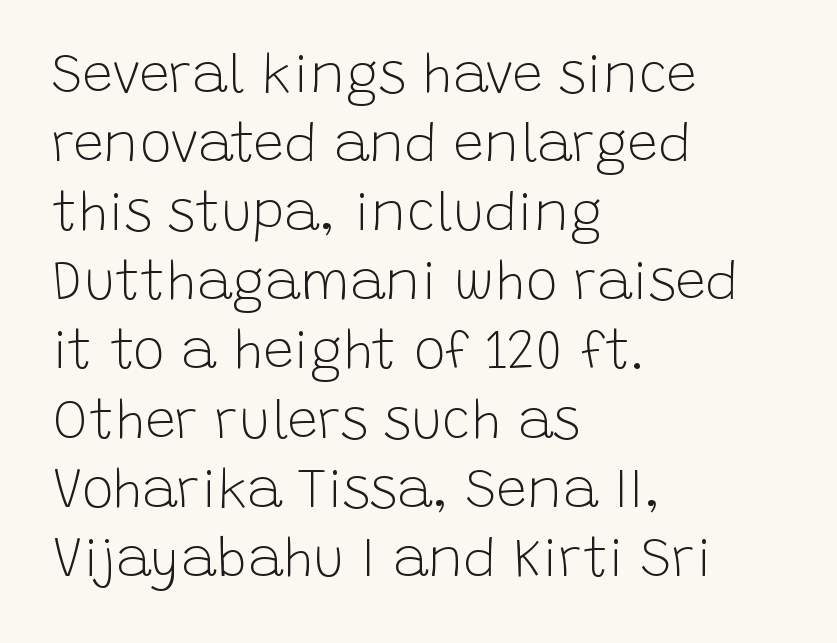
{"serif": "no", "italic": "no", "bold": "no", "weight": "light", "width": "normal", "stroke_contrast": "low", "x_height": "large", "monospaced": "no", "underline": "no", "align": "left", "line_spacing": "normal", "line_spacing_ratio": 1.28, "letter_spacing": "normal", "letter_spacing_em": 0.0, "glyph_px": 54}
